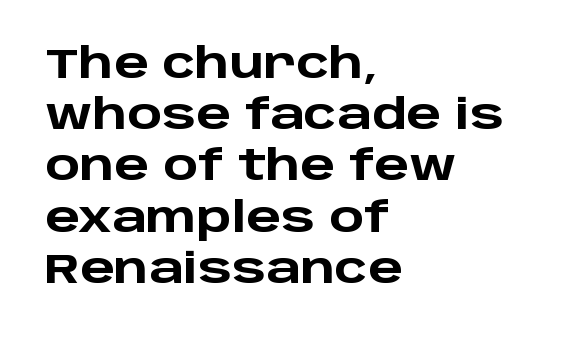
The image shows 41 px heavy, wide sans-serif type, upright; set left-aligned, normal line spacing (1.25x), normal letter spacing, not underlined; low stroke contrast and a large x-height.
